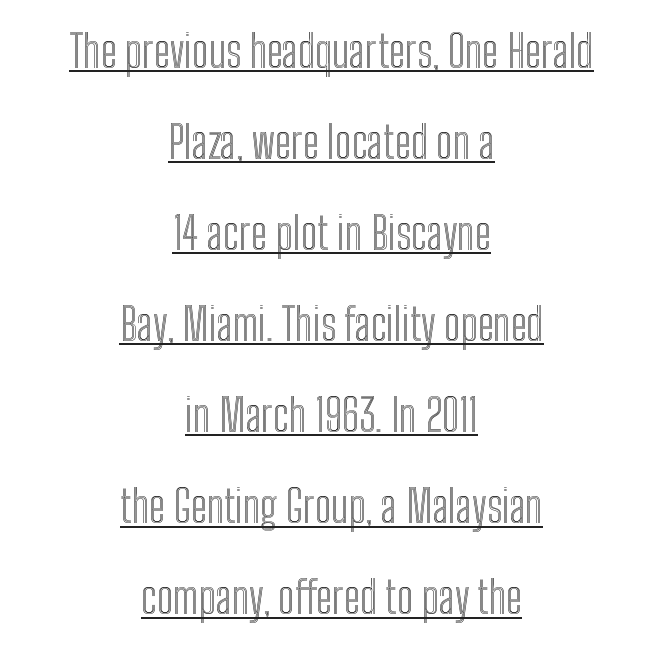
The image shows 44 px condensed type, upright; set centered, loose line spacing (2.07x), normal letter spacing, underlined; a medium x-height.
